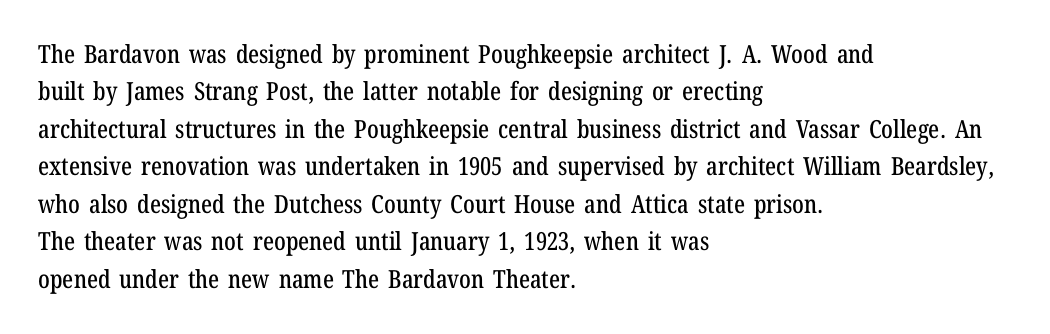
The rendering anchors every line to the left-hand side. The vertical gap from one line to the next is medium. The letterforms sit shoulder to shoulder at normal distance. Lines of text with bare space underneath. This is roman type, the default non-slanted kind.
